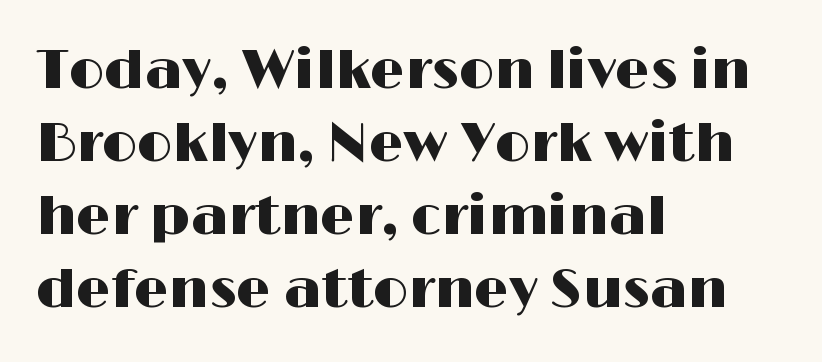
{"serif": "no", "italic": "no", "width": "wide", "stroke_contrast": "high", "x_height": "medium", "monospaced": "no", "underline": "no", "align": "left", "line_spacing": "normal", "line_spacing_ratio": 1.33, "letter_spacing": "normal", "letter_spacing_em": 0.0, "glyph_px": 55}
